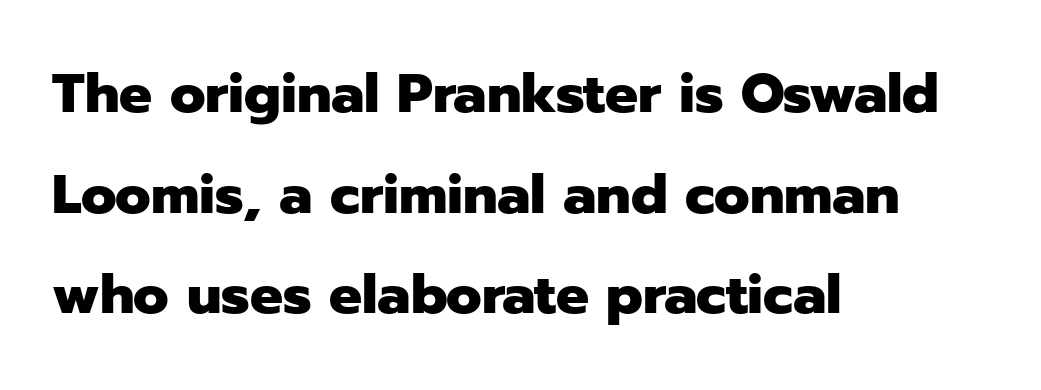
Alignment: flush left. Letterform terminals end flat and unadorned throughout the passage. The face used here has the dense, thick strokes of a bold. Here the designer chose a conventional face with non-uniform glyph widths. Type without underlining.
